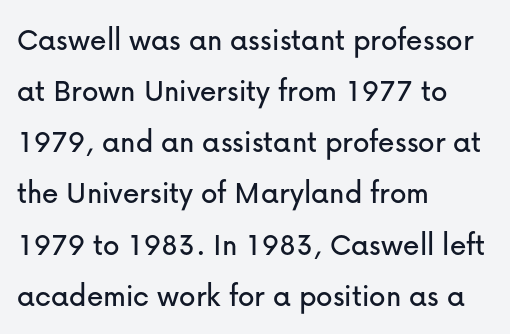
The lines in this sample share a left origin and differ only in where they stop. Compared with typical paragraphs, the rows here are spaced about the same. Compared with typical body copy, the letter spacing here is the same. Check under the words: just untouched page. What kind of face is this? One without serifs — a sans.
